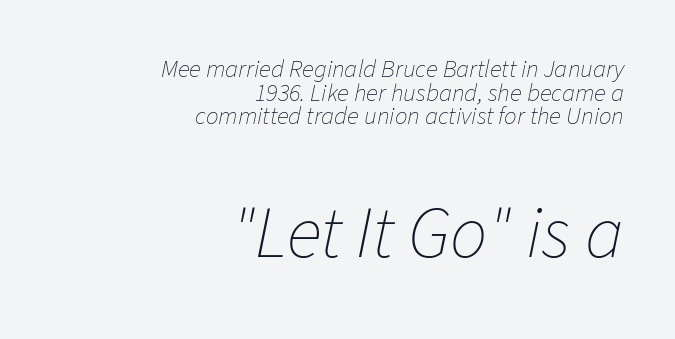
The image shows 74 px thin type, italic (leaning right); set right-aligned, tight line spacing (0.95x), normal letter spacing, not underlined; the second (bottom) block is 2.96x larger; low stroke contrast and a medium x-height.
